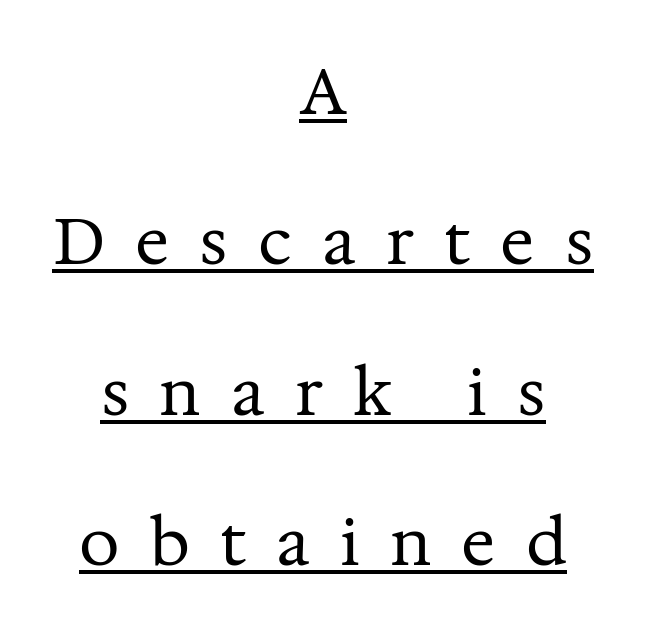
The lettering stays uniformly vertical, giving the passage a roman look. The passage shown stacks its lines with a broad gap. The rendering uses natural spacing where letterforms have individual widths. The setting favours the middle, as headings and verse often do. Old-style or modern, the face here clearly has serifs. Notice how a bar underscores the lettering throughout.
